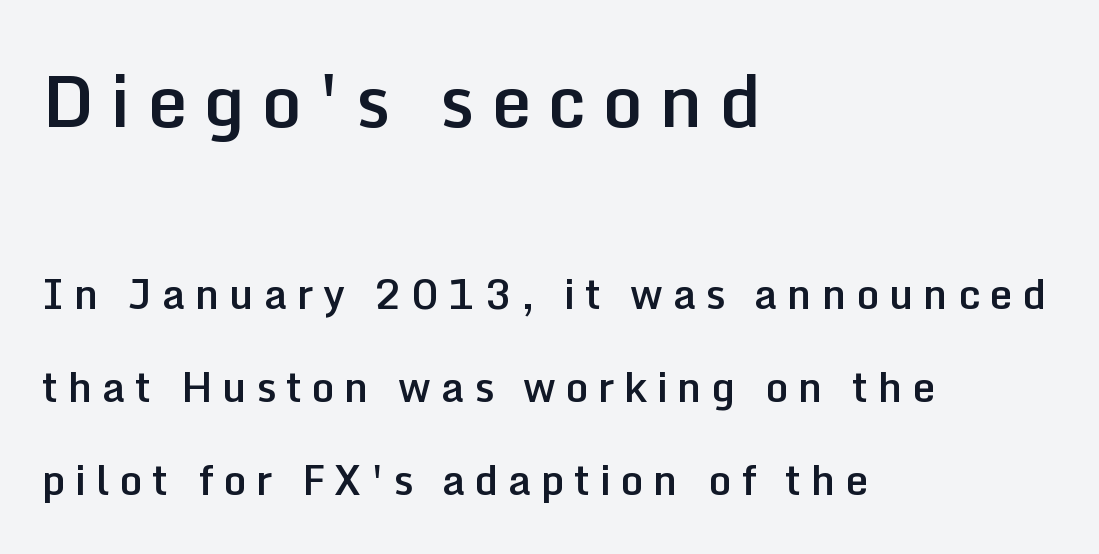
{"serif": "no", "italic": "no", "bold": "semi", "weight": "semibold", "width": "normal", "stroke_contrast": "low", "x_height": "medium", "monospaced": "no", "underline": "no", "align": "left", "line_spacing": "loose", "line_spacing_ratio": 2.27, "letter_spacing": "wide", "letter_spacing_em": 0.23, "larger_block": "first", "size_ratio": 1.73, "glyph_px": 71}
